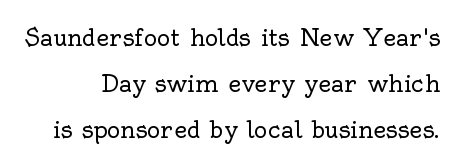
Short note: letters normally spaced. The axis of the letterforms is exactly vertical. These lines stand farther apart than default settings would place them. Descender tails drop into unmarked territory.
